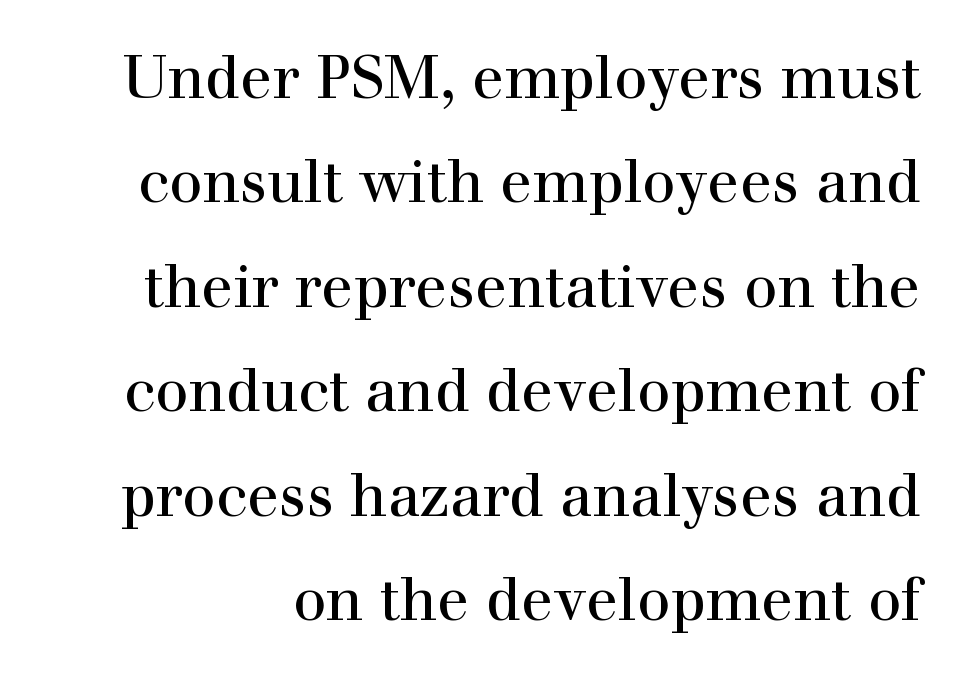
The gaps between neighbouring characters are ordinary and unremarkable. The zone under the glyphs is completely vacant. The face used here is proportionally spaced, like ordinary book or web type. The passage shown is typeset with a serif family. Nope, not italic — everything's standing straight.
